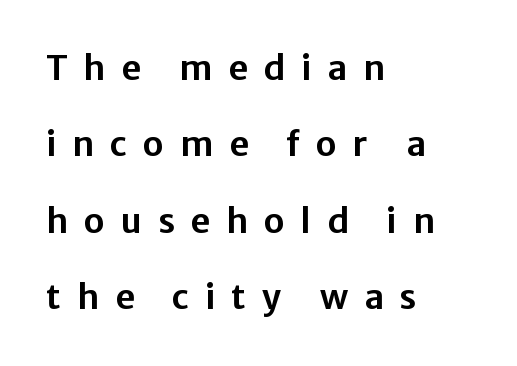
Q: Is the text italic (slanted)? A: No, it is upright.
Q: Is the typeface a serif or a sans-serif typeface? A: Sans-serif.
Q: Is the text underlined? A: No.
Q: How is the paragraph aligned? A: Left-aligned.
Q: Is the spacing between letters normal or unusually wide? A: Unusually wide.
Q: Is the spacing between lines tight, normal or loose? A: Loose.
Q: Width (condensed, normal, or wide)? A: Normal.
Q: Stroke contrast? A: Low.
Q: x-height? A: Medium.
Q: Monospaced? A: No.
